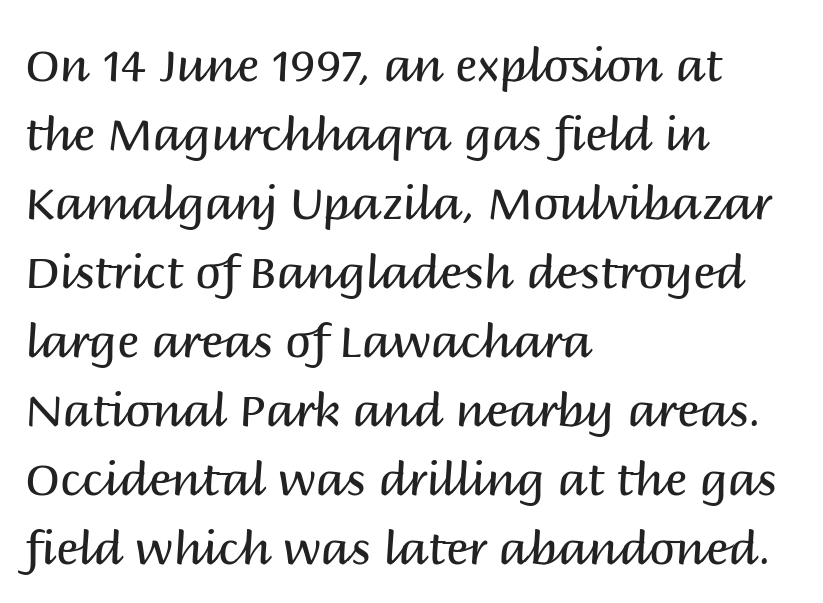
Q: Is the text bold? A: No.
Q: Is the text italic (slanted)? A: Yes.
Q: Is the typeface a serif or a sans-serif typeface? A: Sans-serif.
Q: Is the text underlined? A: No.
Q: How is the paragraph aligned? A: Left-aligned.
Q: Is the spacing between letters normal or unusually wide? A: Normal.
Q: Is the spacing between lines tight, normal or loose? A: Normal.
Q: Width (condensed, normal, or wide)? A: Normal.
Q: Stroke contrast? A: Medium.
Q: x-height? A: Large.
Q: Monospaced? A: No.
